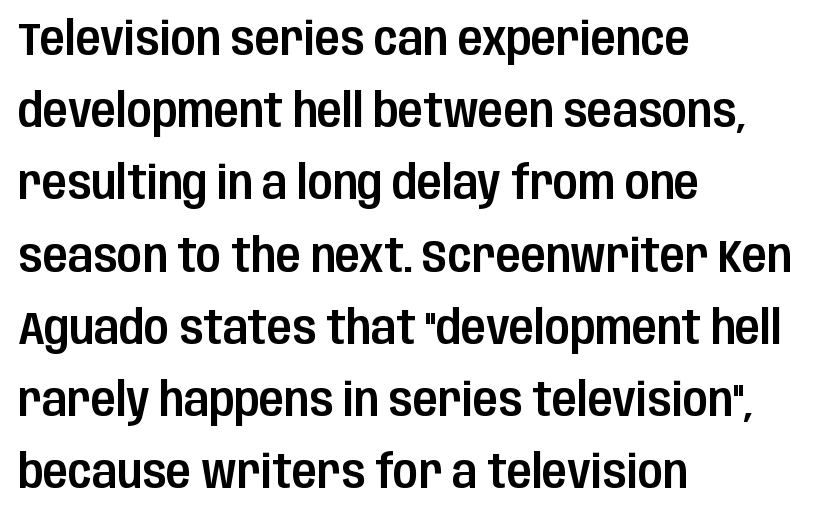
Q: Is the text italic (slanted)? A: No, it is upright.
Q: Is the typeface a serif or a sans-serif typeface? A: Sans-serif.
Q: Is the text underlined? A: No.
Q: How is the paragraph aligned? A: Left-aligned.
Q: Is the spacing between letters normal or unusually wide? A: Normal.
Q: Is the spacing between lines tight, normal or loose? A: Normal.
Q: Width (condensed, normal, or wide)? A: Condensed.
Q: Stroke contrast? A: Low.
Q: x-height? A: Large.
Q: Monospaced? A: No.
